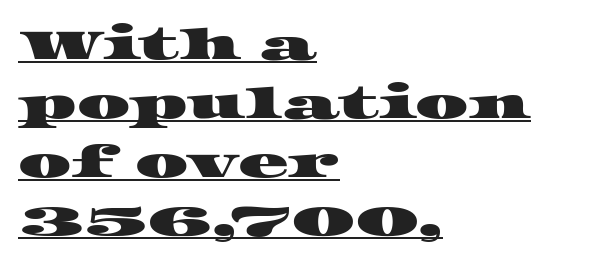
The image shows 42 px wide serif type; set left-aligned, normal line spacing (1.4x), normal letter spacing, underlined; high stroke contrast and a large x-height.
